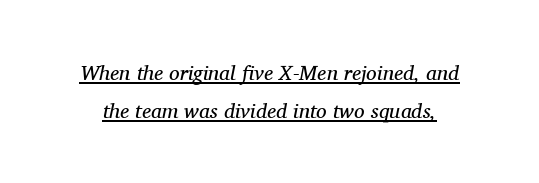
The image shows 21 px text type, italic (leaning right); set line spacing 1.82x, normal letter spacing, underlined.
